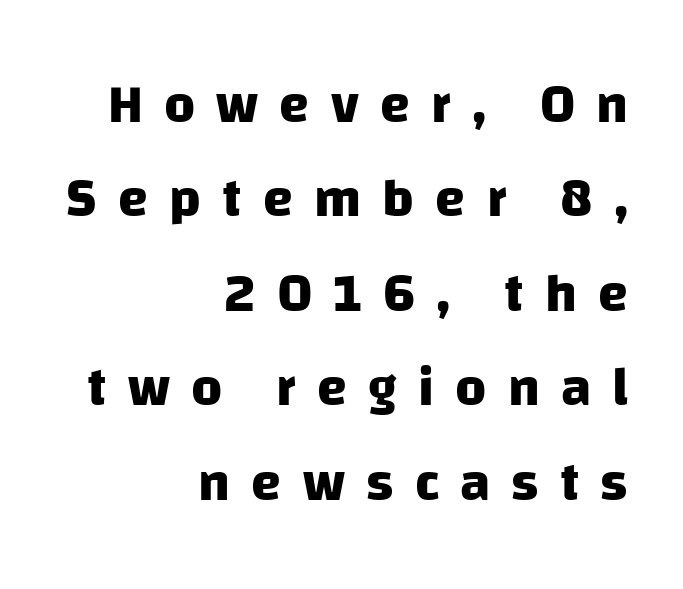
You could only call the tracking loose — the letters float apart. Casual observation: everything's shoved over to the right. This is sans-serif lettering, the kind often seen on screens and signage. The passage shown is typed in a proportional face where columns would drift. Every letter is thick-stroked: bold, no question. The string is rendered with underlining switched off.
